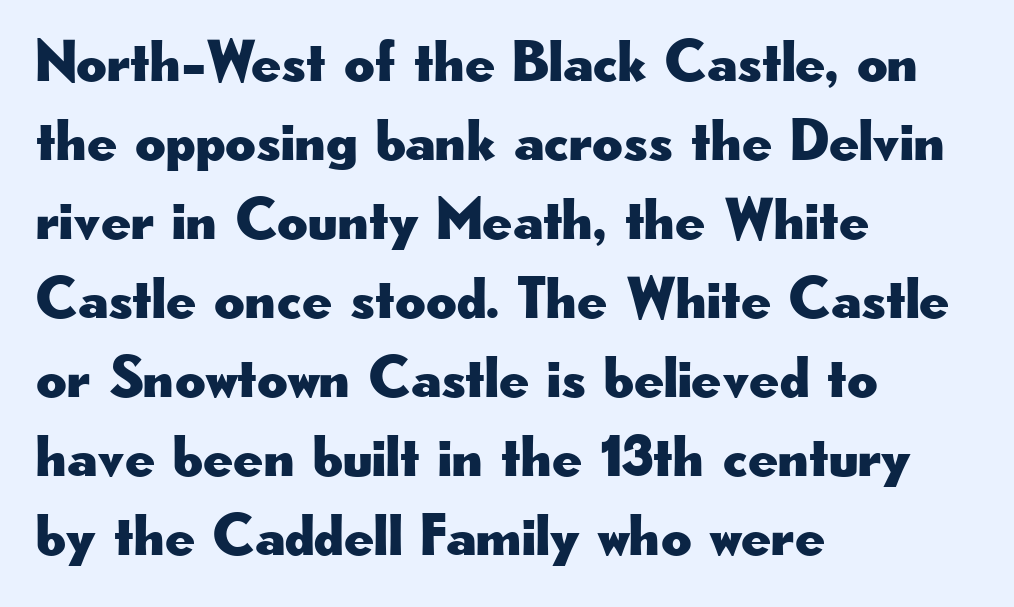
Q: Is the text italic (slanted)? A: No, it is upright.
Q: Is the typeface a serif or a sans-serif typeface? A: Sans-serif.
Q: Is the text underlined? A: No.
Q: How is the paragraph aligned? A: Left-aligned.
Q: Is the spacing between letters normal or unusually wide? A: Normal.
Q: Is the spacing between lines tight, normal or loose? A: Normal.
Q: Width (condensed, normal, or wide)? A: Wide.
Q: Stroke contrast? A: Low.
Q: x-height? A: Small.
Q: Monospaced? A: No.
